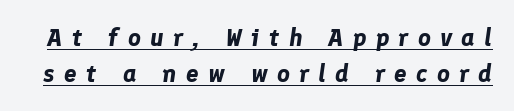
Q: Is the text bold? A: Yes.
Q: Is the text italic (slanted)? A: Yes, it leans right by about 8 degrees.
Q: Is the text underlined? A: Yes.
Q: Is the spacing between letters normal or unusually wide? A: Unusually wide.
Q: Is the spacing between lines tight, normal or loose? A: Normal.
